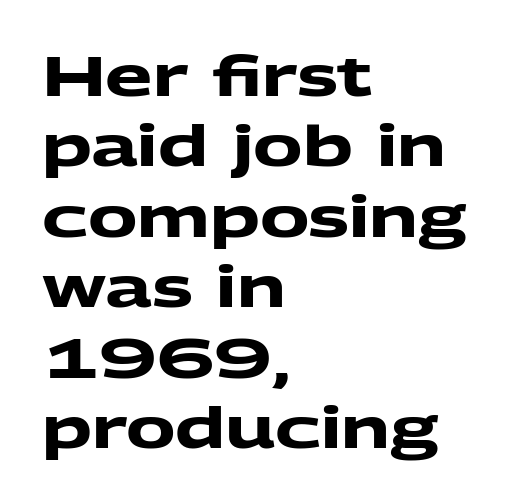
Q: Is the text bold? A: Yes.
Q: Is the typeface a serif or a sans-serif typeface? A: Sans-serif.
Q: Is the text underlined? A: No.
Q: How is the paragraph aligned? A: Left-aligned.
Q: Is the spacing between letters normal or unusually wide? A: Normal.
Q: Is the spacing between lines tight, normal or loose? A: Normal.
Q: Width (condensed, normal, or wide)? A: Wide.
Q: Stroke contrast? A: Medium.
Q: x-height? A: Medium.
Q: Monospaced? A: No.
